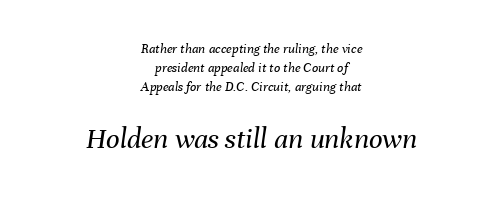
Each line is balanced around a shared central axis. The lines sit at an ordinary, default distance from one another. The weight tops out at a normal text grade. The string is rendered with underlining switched off.
